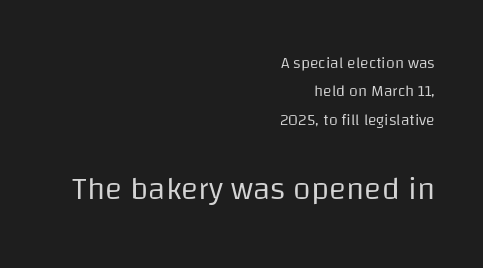
The text was rendered using a sans face with plain stroke endings. Leftover space on each line is placed entirely before the opening word. Clear beneath every line of the passage. This reads as an unemphasized weight, regular at the heaviest.
